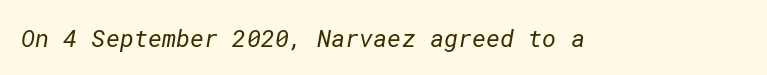
{"bold": "no", "underline": "no", "letter_spacing": "normal", "letter_spacing_em": 0.0, "glyph_px": 24}
